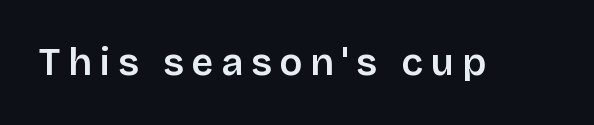
Descenders hang freely into open space. Posture: vertical. In terms of letterform style, serifs are entirely absent. The rendering uses natural spacing where letterforms have individual widths. Between one letter and the next there's a generous, obvious gap.
